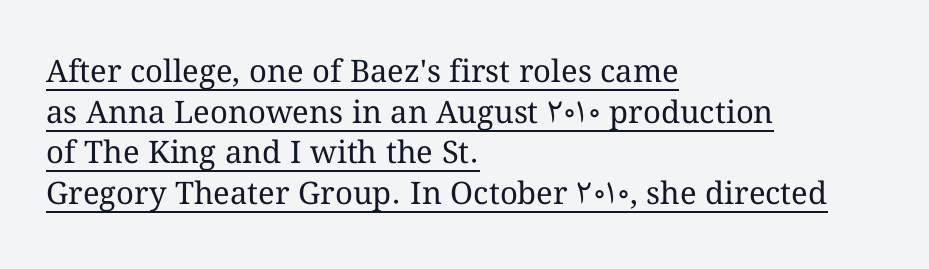
Q: Is the text bold? A: No.
Q: Is the text italic (slanted)? A: No, it is upright.
Q: Is the text underlined? A: Yes.
Q: How is the paragraph aligned? A: Left-aligned.
Q: Is the spacing between letters normal or unusually wide? A: Normal.
Q: Is the spacing between lines tight, normal or loose? A: Normal.
Q: Width (condensed, normal, or wide)? A: Normal.
Q: Stroke contrast? A: Medium.
Q: x-height? A: Medium.
Q: Monospaced? A: No.
